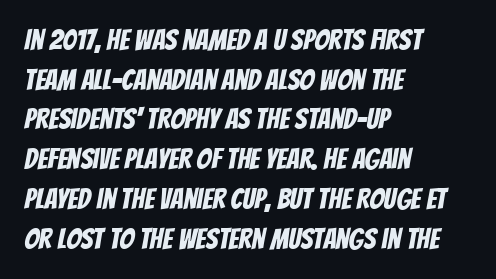
Students, note that the glyphs here touch the page at normal intervals. The string is rendered with underlining switched off. The letters advance in unequal steps, a hallmark of proportional type. The passage shown stacks its lines at a standard gap. Compared with a centered layout, this one pins lines to the left instead. The letters carry no serifs — their stems end cleanly without finishing strokes.
